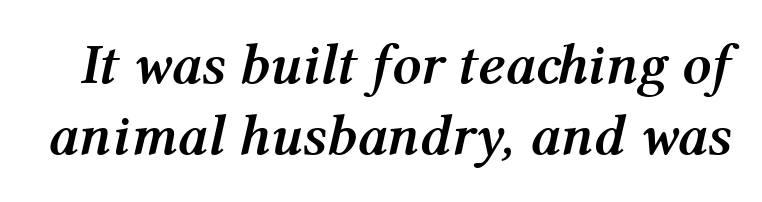
The image shows 57 px semibold type, italic (leaning right); set normal line spacing (1.25x), normal letter spacing, not underlined; medium stroke contrast and a medium x-height.
